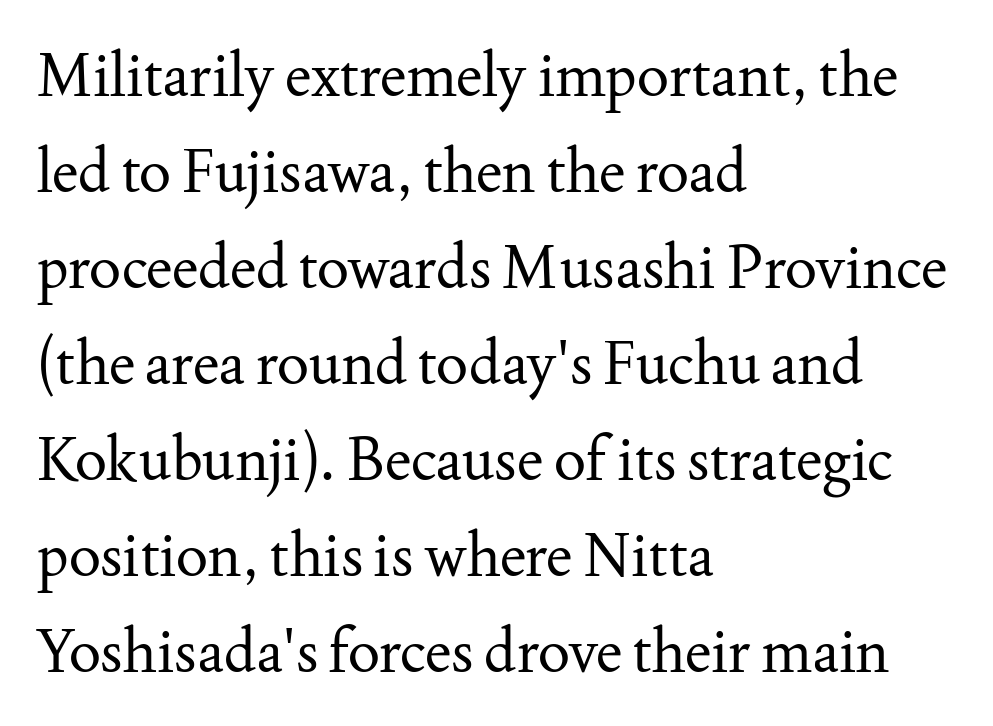
If you measured baseline to baseline, you'd find a middling distance. The axis of the letterforms is exactly vertical. The lines in this sample share a left origin and differ only in where they stop. Underlining? Definitely not there. Note: serifs present on the glyphs.
